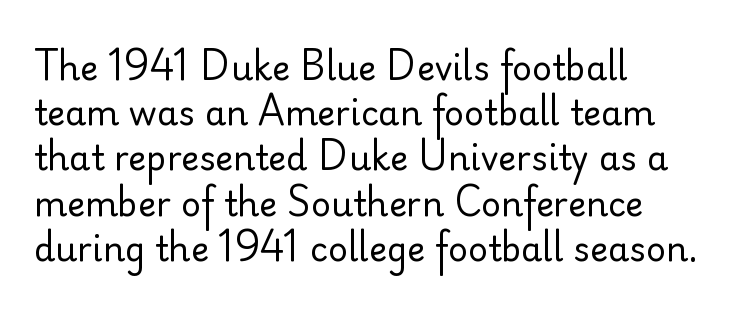
{"serif": "no", "italic": "no", "bold": "no", "weight": "regular", "width": "normal", "stroke_contrast": "low", "x_height": "small", "monospaced": "no", "underline": "no", "align": "left", "line_spacing": "normal", "line_spacing_ratio": 1.33, "letter_spacing": "normal", "letter_spacing_em": 0.0, "glyph_px": 34}
